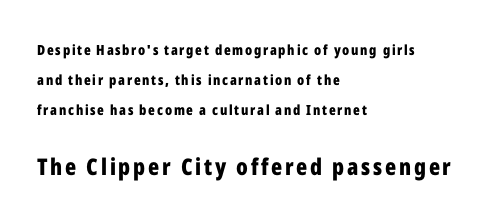
Where is the straight margin? On the left. Line spacing here is loose. Plenty of ink on the page — the face is bold. Size hierarchy here favors the trailing block over the leading one. Check under the words: just untouched page. Characters remain perfectly vertical along every line.
